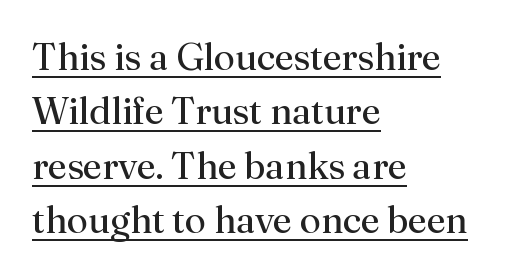
Q: Is the text bold? A: No.
Q: Is the text italic (slanted)? A: No, it is upright.
Q: Is the typeface a serif or a sans-serif typeface? A: Serif.
Q: Is the text underlined? A: Yes.
Q: How is the paragraph aligned? A: Left-aligned.
Q: Is the spacing between letters normal or unusually wide? A: Normal.
Q: Is the spacing between lines tight, normal or loose? A: Normal.
Q: Width (condensed, normal, or wide)? A: Normal.
Q: Stroke contrast? A: Medium.
Q: x-height? A: Small.
Q: Monospaced? A: No.
